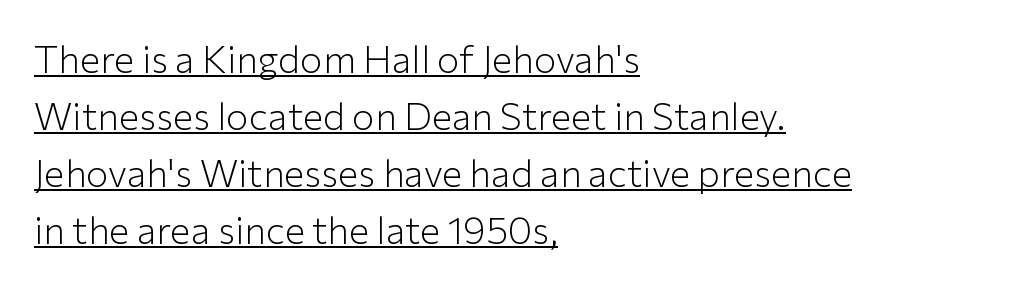
Is the stroke heavy? The answer is a plain regular-or-lighter. The rendered words wear a rule along their underside. The face used here is proportionally spaced, like ordinary book or web type. Unlike italic type, these characters show no tilt at all. Nobody touched the tracking dial on this one. What kind of face is this? One without serifs — a sans.
